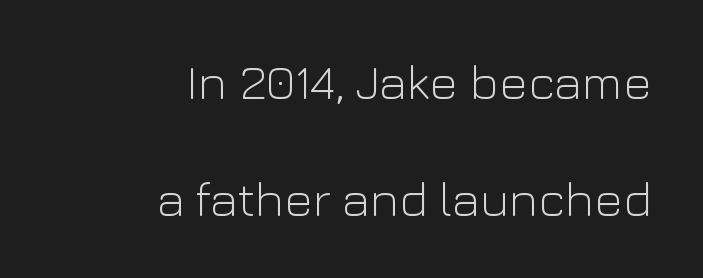
The image shows 49 px light sans-serif type, upright; set right-aligned, loose line spacing (2.38x), normal letter spacing, not underlined; low stroke contrast and a medium x-height.
